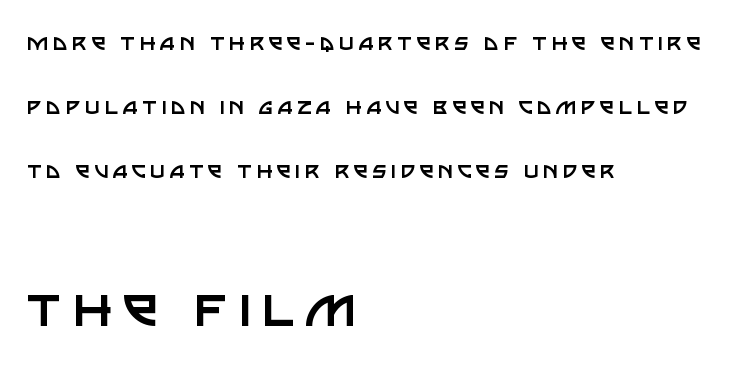
The image shows 64 px regular-weight sans-serif type, upright; set left-aligned, loose line spacing (2.47x), not underlined; the second (bottom) block is 2.46x larger; low stroke contrast and a large x-height.
